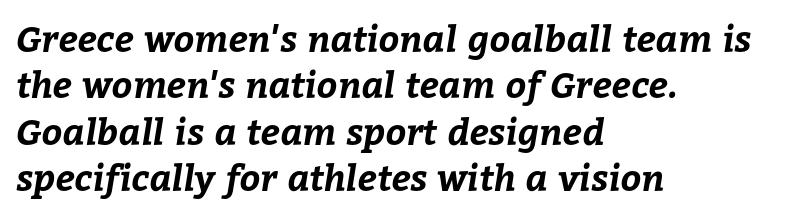
Q: Is the text bold? A: Yes.
Q: Is the text underlined? A: No.
Q: How is the paragraph aligned? A: Left-aligned.
Q: Is the spacing between letters normal or unusually wide? A: Normal.
Q: Is the spacing between lines tight, normal or loose? A: Normal.
Q: Width (condensed, normal, or wide)? A: Normal.
Q: Stroke contrast? A: Low.
Q: x-height? A: Medium.
Q: Monospaced? A: No.
